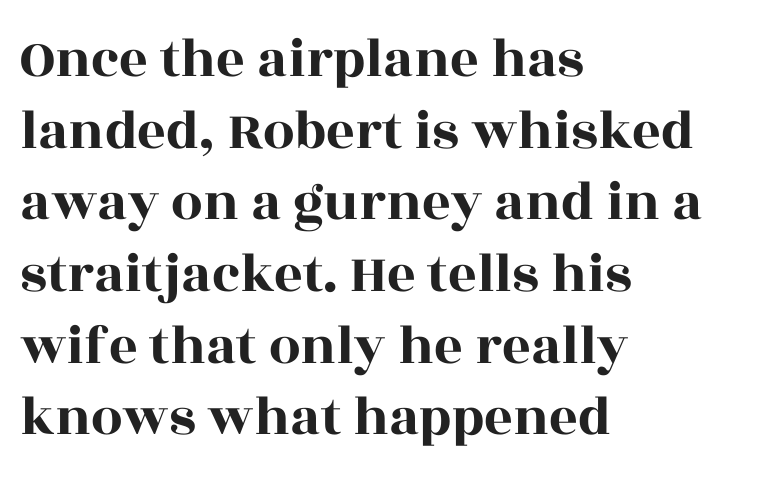
The image shows 56 px wide serif type, upright; set left-aligned, normal line spacing (1.28x), normal letter spacing, not underlined; a large x-height.
